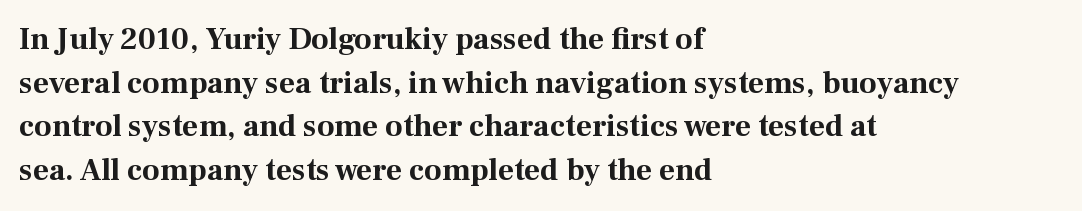
{"serif": "yes", "italic": "no", "bold": "yes", "weight": "bold", "width": "normal", "stroke_contrast": "medium", "x_height": "medium", "monospaced": "no", "underline": "no", "align": "left", "line_spacing": "normal", "line_spacing_ratio": 1.41, "letter_spacing": "normal", "letter_spacing_em": 0.0, "glyph_px": 31}
